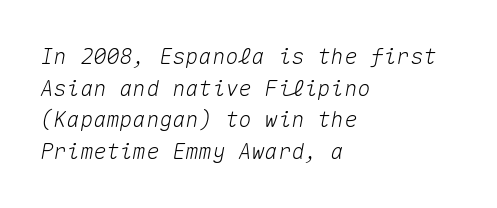
The paragraph has a hard left edge and a soft right edge. Quick note: interline space is typical. Would a proofreader flag this as italicized? Yes. The baseline area is clear. The tracking reads as untouched default to a designer's eye.
